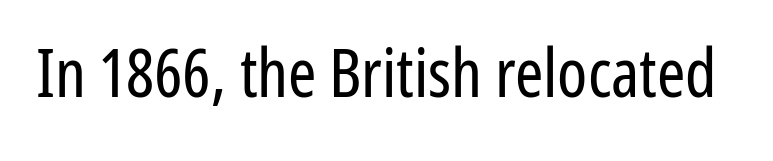
Q: Is the text bold? A: No.
Q: Is the text italic (slanted)? A: No, it is upright.
Q: Is the typeface a serif or a sans-serif typeface? A: Sans-serif.
Q: Is the text underlined? A: No.
Q: Is the spacing between letters normal or unusually wide? A: Normal.
Q: Width (condensed, normal, or wide)? A: Condensed.
Q: Stroke contrast? A: Low.
Q: x-height? A: Medium.
Q: Monospaced? A: No.
